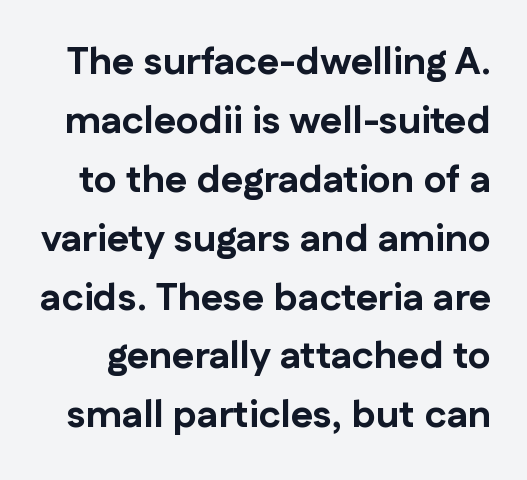
The image shows 38 px bold sans-serif type, upright; set normal line spacing (1.55x), normal letter spacing, not underlined; low stroke contrast and a medium x-height.
